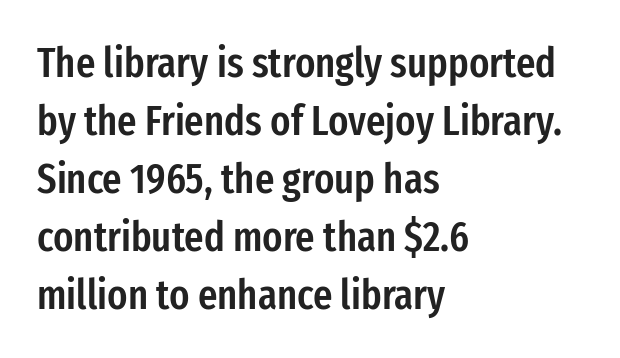
Observe the ordinary spacing: letters are neighbours, not strangers. Is this a fixed-width face? No — the glyphs have proportional, varying widths. Font category for this specimen: sans-serif. Compared with typical paragraphs, the rows here are spaced about the same. This rendering features lettering with no underline. Stems and bowls a touch heavier than normal — semibold.
